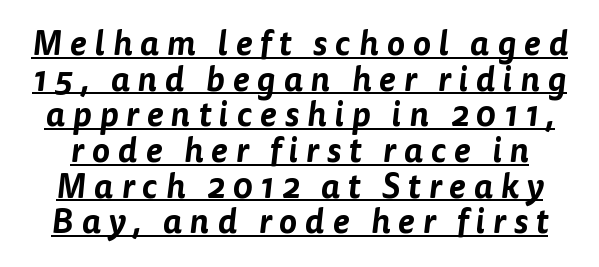
Q: Is the typeface a serif or a sans-serif typeface? A: Sans-serif.
Q: Is the text underlined? A: Yes.
Q: Is the spacing between letters normal or unusually wide? A: Unusually wide.
Q: Is the spacing between lines tight, normal or loose? A: Tight.
Q: Width (condensed, normal, or wide)? A: Normal.
Q: Stroke contrast? A: Low.
Q: x-height? A: Medium.
Q: Monospaced? A: No.
